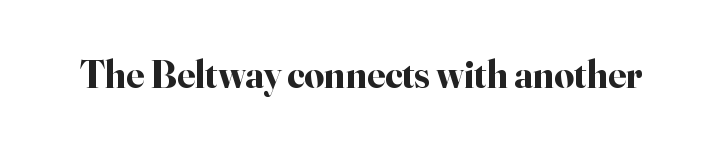
A full-strength bold gives these letters their thick strokes. Are there feet on the stems? There are — it's a serif. Tall strokes in this sample are plumb rather than angled. The foot of each line stays bare and open. Standard letterfit; no display-style spreading of the glyphs.
